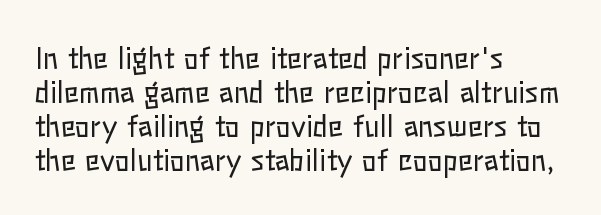
Q: Is the text bold? A: No.
Q: Is the text italic (slanted)? A: No, it is upright.
Q: Is the text underlined? A: No.
Q: How is the paragraph aligned? A: Left-aligned.
Q: Is the spacing between letters normal or unusually wide? A: Normal.
Q: Width (condensed, normal, or wide)? A: Normal.
Q: Stroke contrast? A: Low.
Q: x-height? A: Medium.
Q: Monospaced? A: No.
